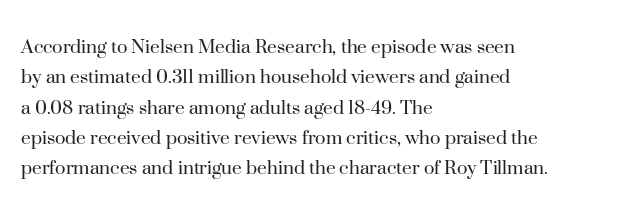
A quiet, ordinary-to-light weight characterises the typeface. The text block is weighted toward the left margin, trailing off unevenly rightward. This rendering leaves character spacing at its baseline value. Characters remain perfectly vertical along every line. The strip under each line holds only bare page.
